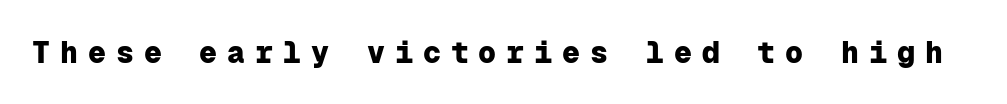
The image shows 30 px heavy sans-serif type, upright, monospaced; set unusually wide letter spacing (+0.33 em), not underlined; low stroke contrast and a medium x-height.
